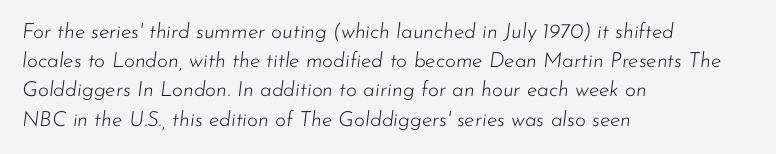
If you drew a line through each stem, it would be angled. Is the stroke heavy? The answer is a plain regular-or-lighter. Glyph-to-glyph distance matches everyday printed text. Is the block centered? No — it sits flush against the left margin.
